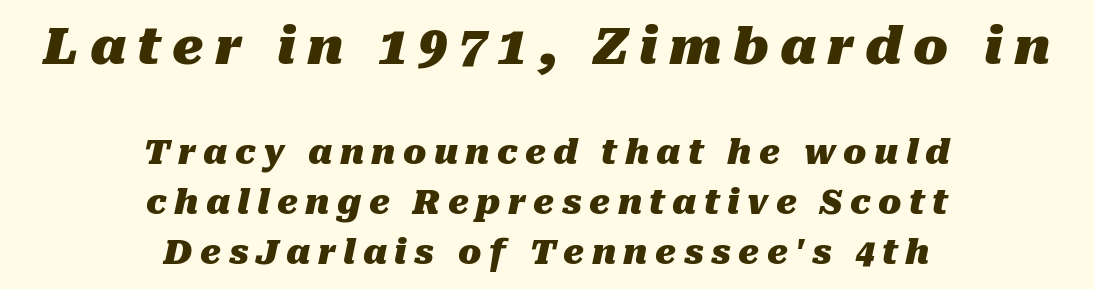
{"italic": "yes", "lean": "right", "slant_degrees": 10, "bold": "yes", "weight": "heavy", "width": "normal", "stroke_contrast": "medium", "x_height": "medium", "monospaced": "no", "underline": "no", "align": "center", "line_spacing": "normal", "line_spacing_ratio": 1.47, "letter_spacing": "wide", "letter_spacing_em": 0.22, "larger_block": "first", "size_ratio": 1.5, "glyph_px": 51}
